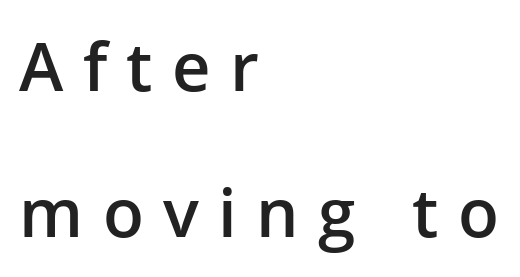
The image shows 67 px semibold sans-serif type, upright; set left-aligned, loose line spacing (2.18x), unusually wide letter spacing (+0.29 em), not underlined; low stroke contrast and a medium x-height.
